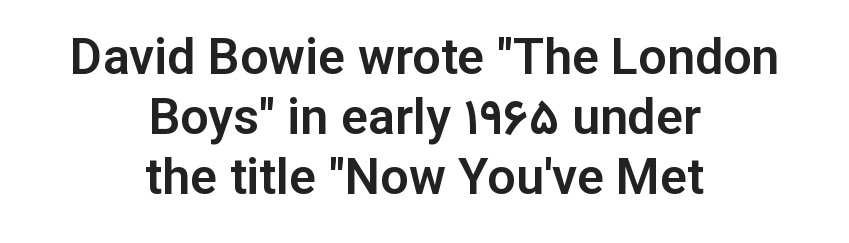
The lettering holds an erect, upright posture throughout. Is this a fixed-width face? No — the glyphs have proportional, varying widths. The tracking reads as untouched default to a designer's eye. Unmarked baselines from the first word to the last.
